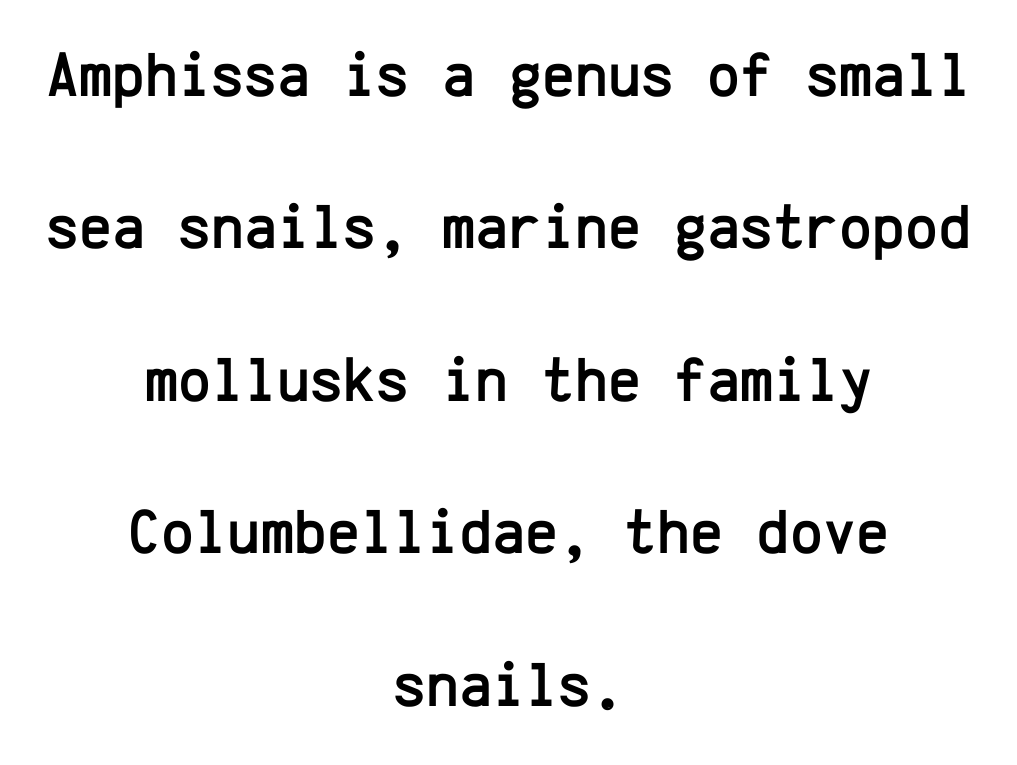
Q: Is the text italic (slanted)? A: No, it is upright.
Q: Is the typeface a serif or a sans-serif typeface? A: Sans-serif.
Q: Is the text underlined? A: No.
Q: How is the paragraph aligned? A: Centered.
Q: Is the spacing between letters normal or unusually wide? A: Normal.
Q: Is the spacing between lines tight, normal or loose? A: Loose.
Q: Width (condensed, normal, or wide)? A: Normal.
Q: Stroke contrast? A: Low.
Q: x-height? A: Medium.
Q: Monospaced? A: Yes.
